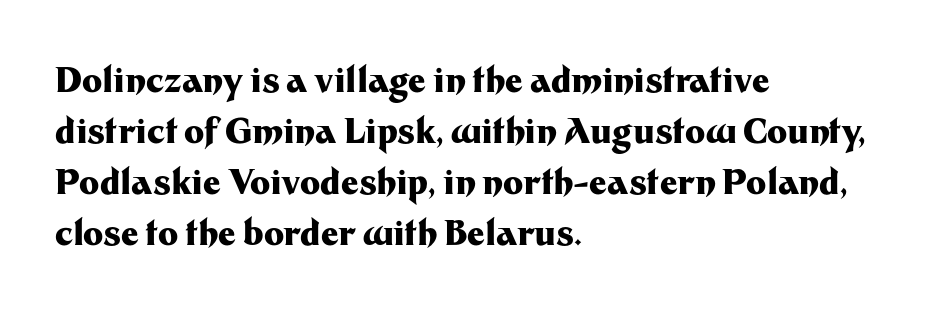
The image shows 34 px heavy sans-serif type, upright; set left-aligned, normal line spacing (1.5x), normal letter spacing, not underlined; medium stroke contrast and a medium x-height.
